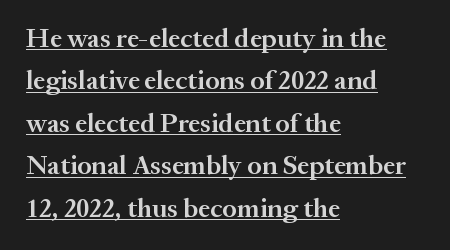
The image shows 27 px text type, upright; set left-aligned, normal line spacing (1.57x), normal letter spacing, underlined.
